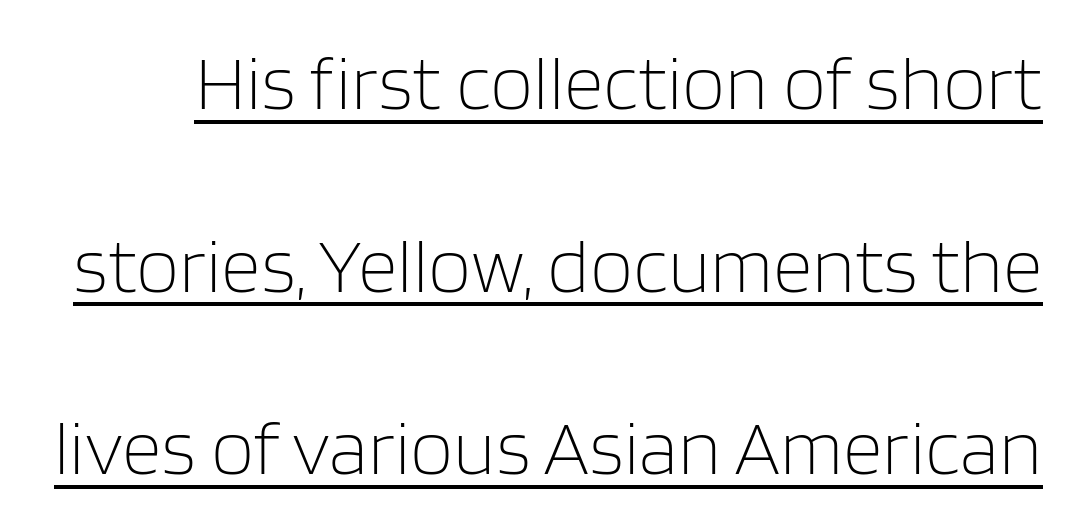
The image shows 78 px light sans-serif type, upright; set loose line spacing (2.34x), normal letter spacing, underlined; low stroke contrast and a large x-height.
